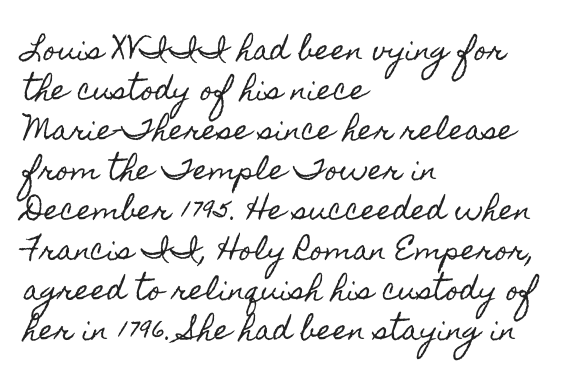
The image shows 27 px text type; set left-aligned, normal line spacing (1.48x), normal letter spacing, not underlined.
